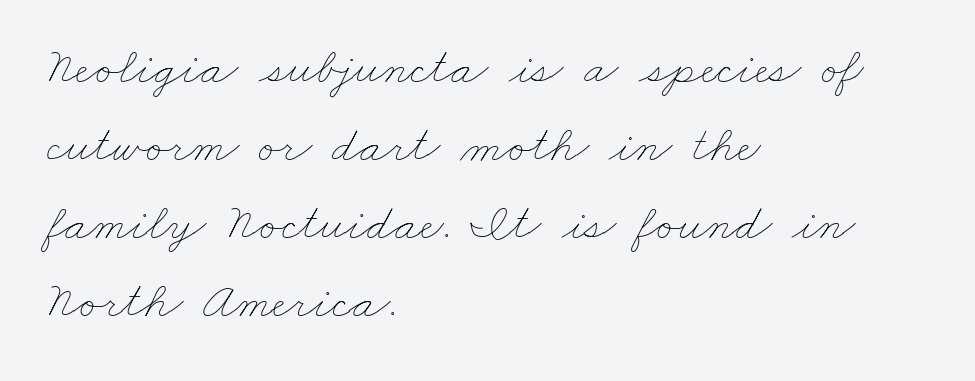
{"bold": "no", "weight": "thin", "width": "wide", "stroke_contrast": "low", "x_height": "small", "monospaced": "no", "underline": "no", "align": "left", "line_spacing": "normal", "line_spacing_ratio": 1.53, "letter_spacing": "normal", "letter_spacing_em": 0.0, "glyph_px": 51}
